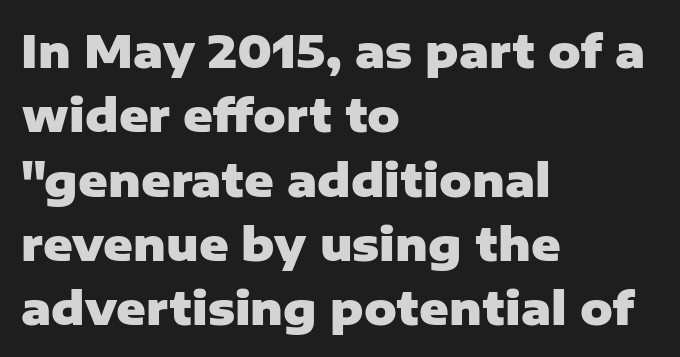
Q: Is the text bold? A: Yes.
Q: Is the text italic (slanted)? A: No, it is upright.
Q: Is the typeface a serif or a sans-serif typeface? A: Sans-serif.
Q: Is the text underlined? A: No.
Q: How is the paragraph aligned? A: Left-aligned.
Q: Is the spacing between letters normal or unusually wide? A: Normal.
Q: Is the spacing between lines tight, normal or loose? A: Normal.
Q: Width (condensed, normal, or wide)? A: Normal.
Q: Stroke contrast? A: Low.
Q: x-height? A: Medium.
Q: Monospaced? A: No.
